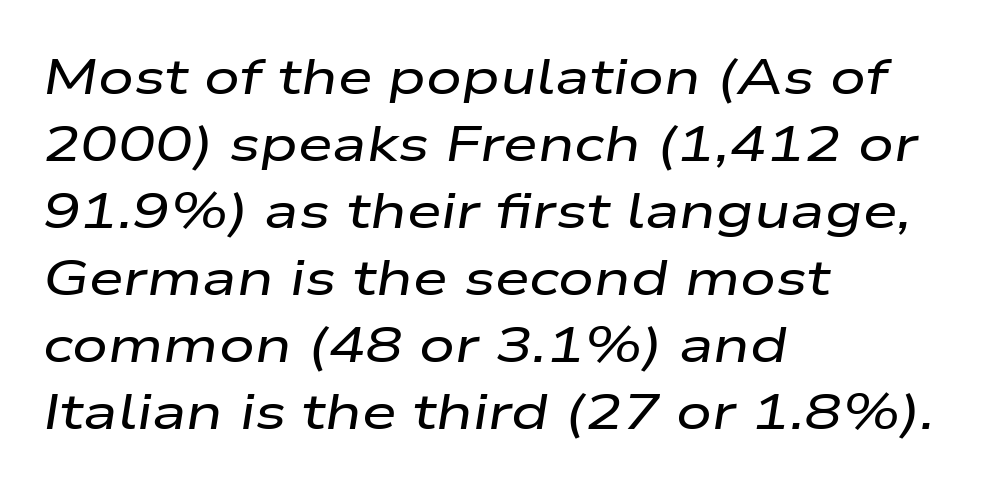
{"italic": "yes", "lean": "right", "slant_degrees": 9, "width": "wide", "stroke_contrast": "low", "x_height": "medium", "monospaced": "no", "underline": "no", "align": "left", "line_spacing": "normal", "line_spacing_ratio": 1.34, "letter_spacing": "normal", "letter_spacing_em": 0.0, "glyph_px": 50}
